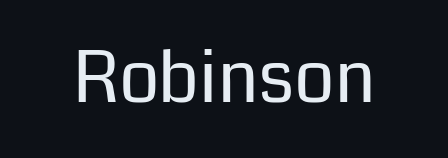
Q: Is the text bold? A: No.
Q: Is the text italic (slanted)? A: No, it is upright.
Q: Is the typeface a serif or a sans-serif typeface? A: Sans-serif.
Q: Is the text underlined? A: No.
Q: Is the spacing between letters normal or unusually wide? A: Normal.
Q: Width (condensed, normal, or wide)? A: Normal.
Q: Stroke contrast? A: Low.
Q: x-height? A: Medium.
Q: Monospaced? A: No.
